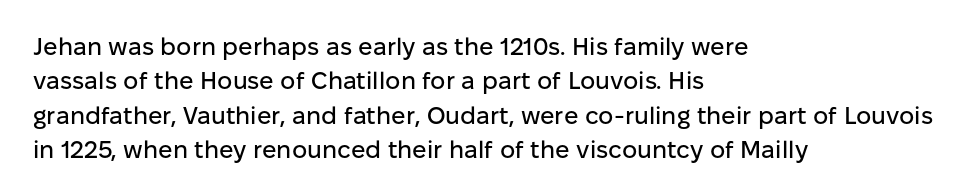
Q: Is the text italic (slanted)? A: No, it is upright.
Q: Is the text underlined? A: No.
Q: How is the paragraph aligned? A: Left-aligned.
Q: Is the spacing between letters normal or unusually wide? A: Normal.
Q: Is the spacing between lines tight, normal or loose? A: Normal.
